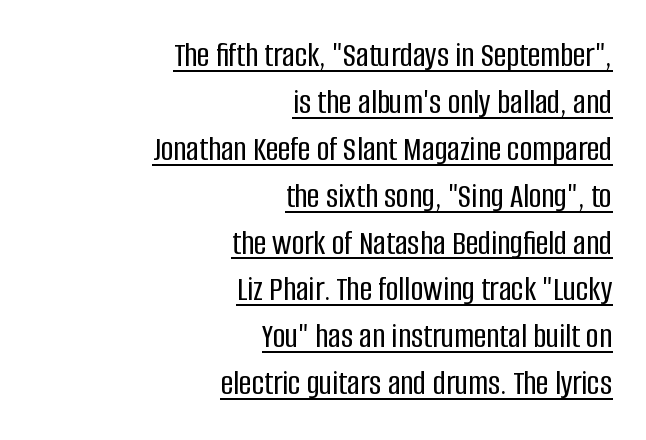
Letterform terminals end flat and unadorned throughout the passage. The words here are underlined. Horizontal alignment here is rightward, an uncommon choice for prose. This sample uses an upright cut, with every glyph sitting square on the baseline.
